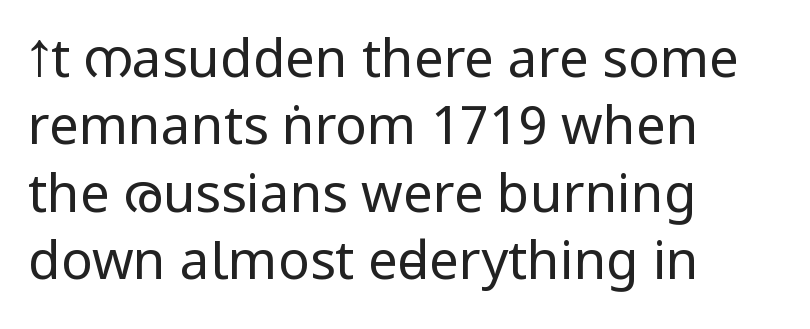
Regarding leading, the lines here are spaced in the standard way. The rag falls on the right side of this text block. Nothing unusual about the tracking: characters are spaced as the font intends. Nothing sits at the stroke ends, so this counts as sans-serif.
